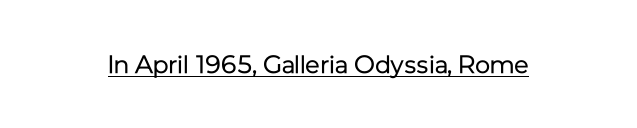
The image shows 25 px text type, upright; set normal letter spacing, underlined.
